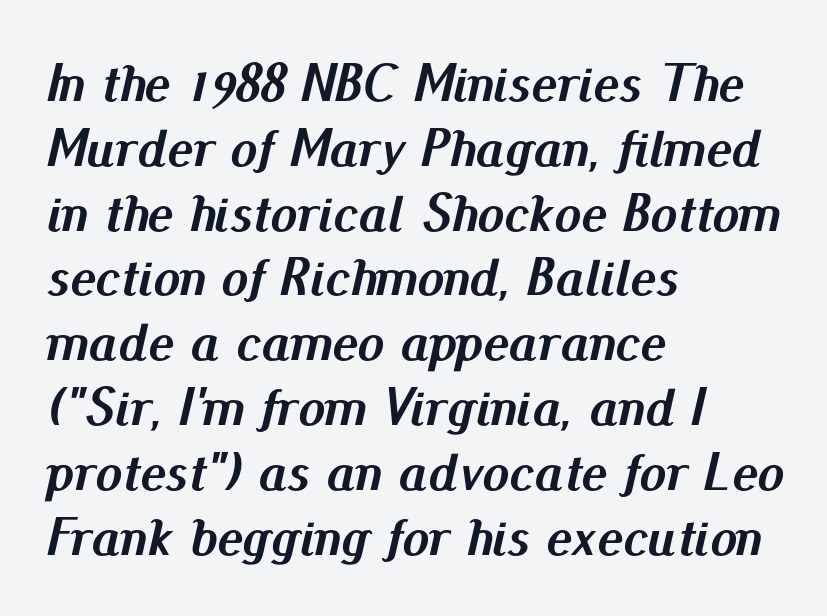
{"italic": "yes", "lean": "right", "slant_degrees": 13, "bold": "yes", "weight": "semibold", "width": "normal", "stroke_contrast": "medium", "x_height": "small", "monospaced": "no", "underline": "no", "align": "left", "line_spacing_ratio": 1.2, "letter_spacing": "normal", "letter_spacing_em": 0.0, "glyph_px": 54}
